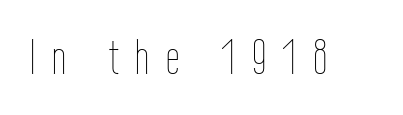
Q: Is the text bold? A: No.
Q: Is the text italic (slanted)? A: No, it is upright.
Q: Is the text underlined? A: No.
Q: Is the spacing between letters normal or unusually wide? A: Unusually wide.
Q: Width (condensed, normal, or wide)? A: Condensed.
Q: Stroke contrast? A: Low.
Q: x-height? A: Medium.
Q: Monospaced? A: No.
